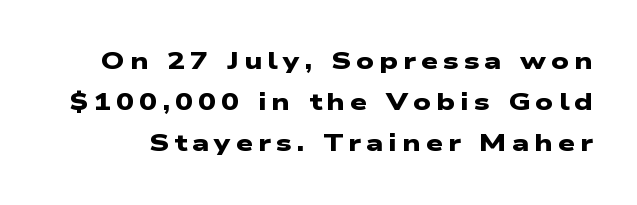
Students, note that the glyphs here are deliberately spaced far apart. Typesetter's note: full bold, strokes at maximum text heaviness. The space directly below the letters is spotless.
